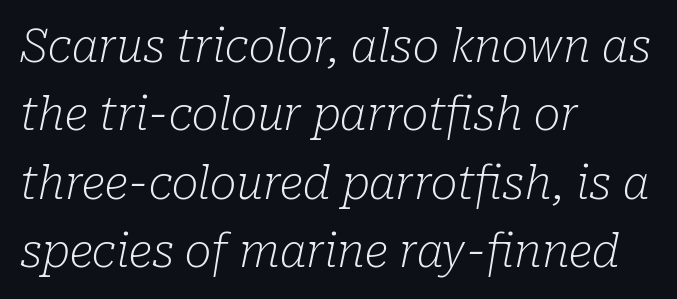
The image shows 45 px light serif type, italic (leaning right); set left-aligned, normal line spacing (1.52x), normal letter spacing, not underlined; low stroke contrast and a medium x-height.
